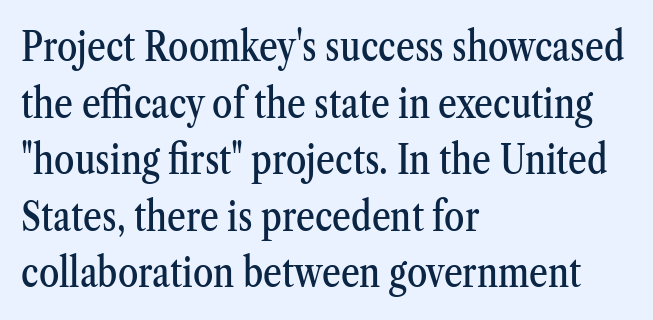
{"serif": "yes", "italic": "no", "width": "condensed", "stroke_contrast": "medium", "x_height": "medium", "monospaced": "no", "underline": "no", "align": "left", "line_spacing": "normal", "line_spacing_ratio": 1.38, "letter_spacing": "normal", "letter_spacing_em": 0.0, "glyph_px": 41}
